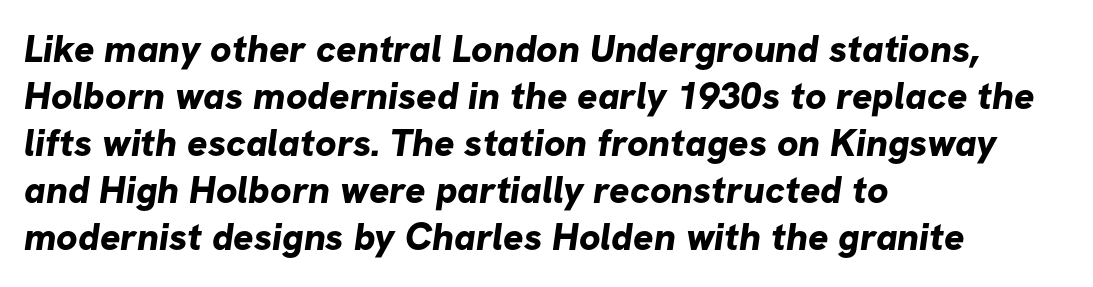
{"serif": "no", "bold": "yes", "weight": "bold", "width": "normal", "stroke_contrast": "low", "x_height": "medium", "monospaced": "no", "underline": "no", "align": "left", "line_spacing_ratio": 1.24, "letter_spacing": "normal", "letter_spacing_em": 0.0, "glyph_px": 38}
